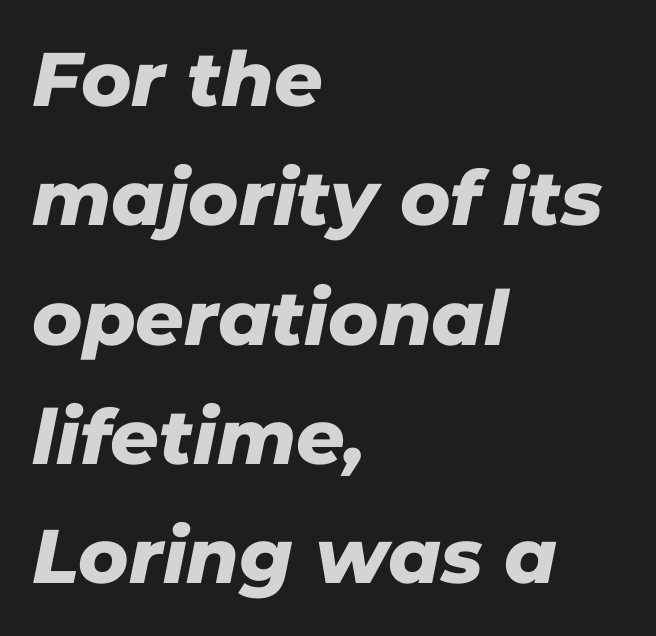
{"serif": "no", "width": "normal", "stroke_contrast": "low", "x_height": "medium", "monospaced": "no", "underline": "no", "align": "left", "line_spacing": "normal", "line_spacing_ratio": 1.57, "letter_spacing": "normal", "letter_spacing_em": 0.0, "glyph_px": 76}
